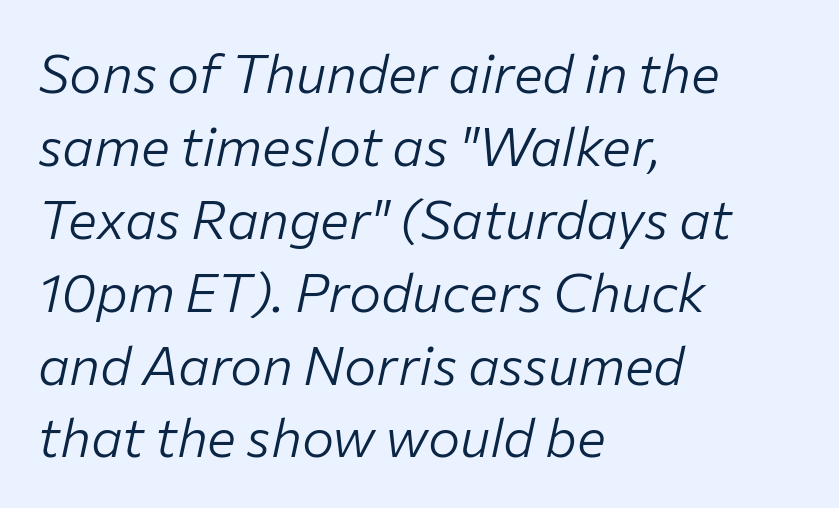
Q: Is the text bold? A: No.
Q: Is the text italic (slanted)? A: Yes, it leans right by about 12 degrees.
Q: Is the text underlined? A: No.
Q: How is the paragraph aligned? A: Left-aligned.
Q: Is the spacing between letters normal or unusually wide? A: Normal.
Q: Is the spacing between lines tight, normal or loose? A: Normal.
Q: Width (condensed, normal, or wide)? A: Normal.
Q: Stroke contrast? A: Low.
Q: x-height? A: Medium.
Q: Monospaced? A: No.
